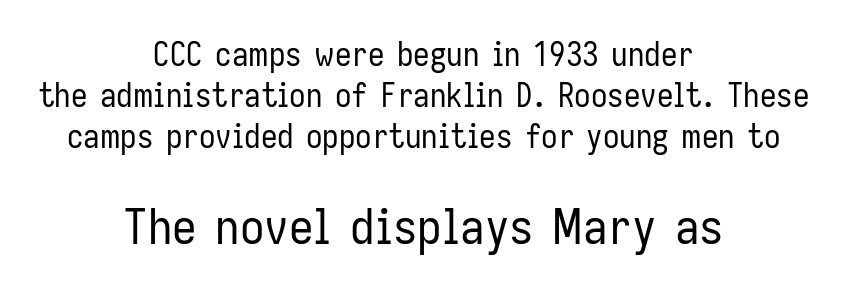
To sum up the face: it is a sans, with no serifs. It's the straight-up-and-down kind of type. Teacher's note: observe the equal gaps on both sides — that is centered alignment. Glance below the letters and you will spot only blank space.
